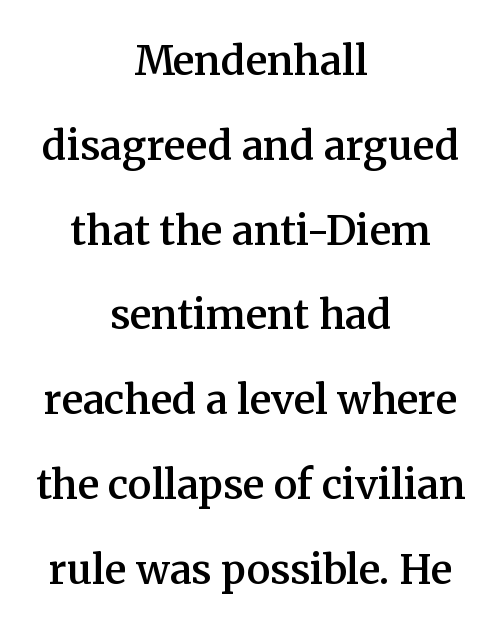
Q: Is the text bold? A: Semi-bold.
Q: Is the text italic (slanted)? A: No, it is upright.
Q: Is the typeface a serif or a sans-serif typeface? A: Serif.
Q: Is the text underlined? A: No.
Q: How is the paragraph aligned? A: Centered.
Q: Is the spacing between letters normal or unusually wide? A: Normal.
Q: Is the spacing between lines tight, normal or loose? A: Loose.
Q: Width (condensed, normal, or wide)? A: Normal.
Q: Stroke contrast? A: Medium.
Q: x-height? A: Medium.
Q: Monospaced? A: No.
